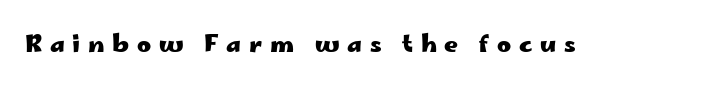
Q: Is the text bold? A: Yes.
Q: Is the text italic (slanted)? A: No, it is upright.
Q: Is the text underlined? A: No.
Q: Is the spacing between letters normal or unusually wide? A: Unusually wide.
